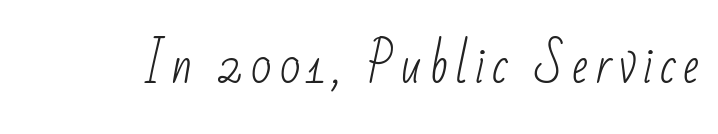
Q: Is the text bold? A: No.
Q: Is the typeface a serif or a sans-serif typeface? A: Sans-serif.
Q: Is the text underlined? A: No.
Q: Width (condensed, normal, or wide)? A: Condensed.
Q: Stroke contrast? A: Low.
Q: x-height? A: Small.
Q: Monospaced? A: No.
